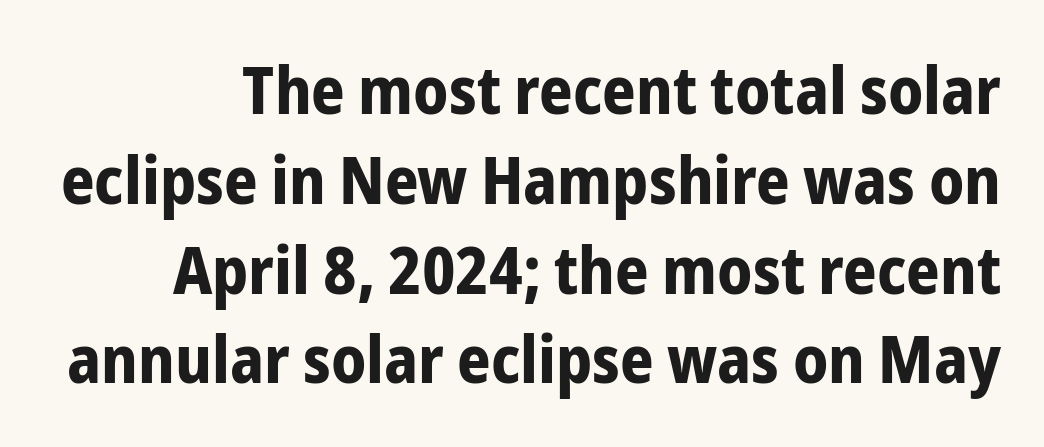
{"serif": "no", "italic": "no", "bold": "yes", "weight": "bold", "width": "condensed", "stroke_contrast": "low", "x_height": "medium", "monospaced": "no", "underline": "no", "line_spacing": "normal", "line_spacing_ratio": 1.36, "letter_spacing": "normal", "letter_spacing_em": 0.0, "glyph_px": 66}
